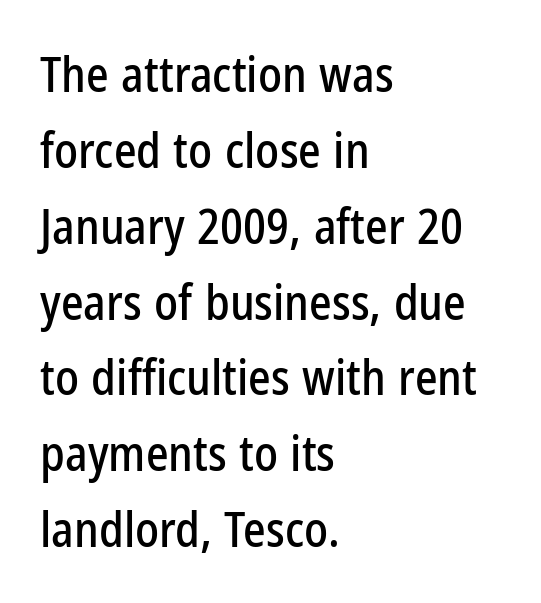
Q: Is the text italic (slanted)? A: No, it is upright.
Q: Is the typeface a serif or a sans-serif typeface? A: Sans-serif.
Q: Is the text underlined? A: No.
Q: How is the paragraph aligned? A: Left-aligned.
Q: Is the spacing between letters normal or unusually wide? A: Normal.
Q: Is the spacing between lines tight, normal or loose? A: Normal.
Q: Width (condensed, normal, or wide)? A: Condensed.
Q: Stroke contrast? A: Low.
Q: x-height? A: Medium.
Q: Monospaced? A: No.
